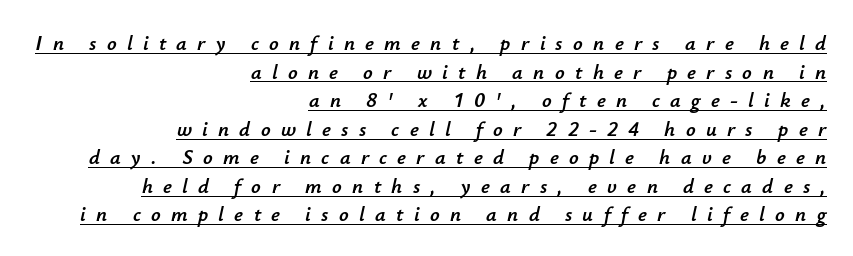
{"italic": "yes", "lean": "right", "slant_degrees": 12, "underline": "yes", "align": "right", "line_spacing": "normal", "line_spacing_ratio": 1.36, "letter_spacing": "wide", "letter_spacing_em": 0.49, "glyph_px": 21}
